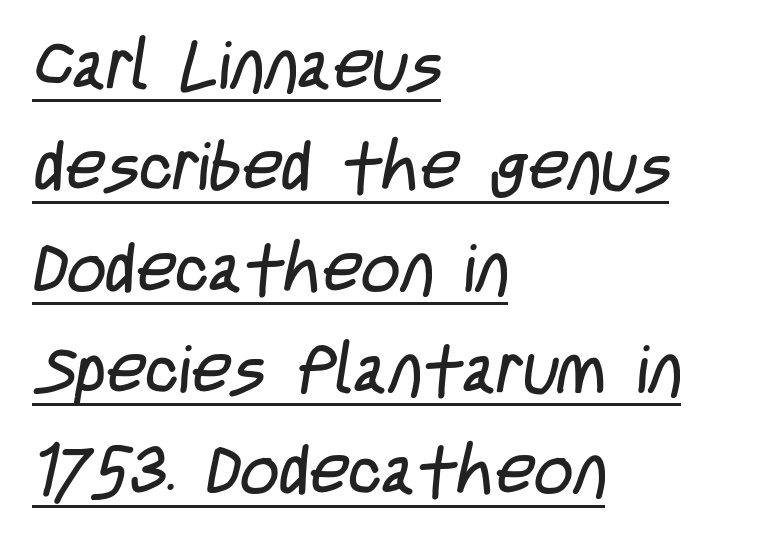
What kind of face is this? One without serifs — a sans. Rows of type keep a routine distance in the vertical direction. Line beginnings align vertically; line endings do not. Note the varied advance widths — an 'i' is clearly narrower than an 'm'. Like a heading marked for emphasis, these lines bear an underscore.
